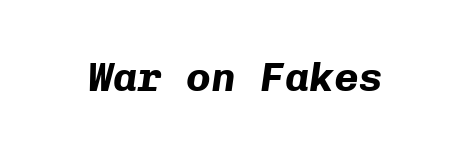
{"italic": "yes", "lean": "right", "slant_degrees": 8, "bold": "yes", "weight": "bold", "width": "normal", "stroke_contrast": "low", "x_height": "medium", "monospaced": "yes", "underline": "no", "letter_spacing": "normal", "letter_spacing_em": 0.0, "glyph_px": 41}
